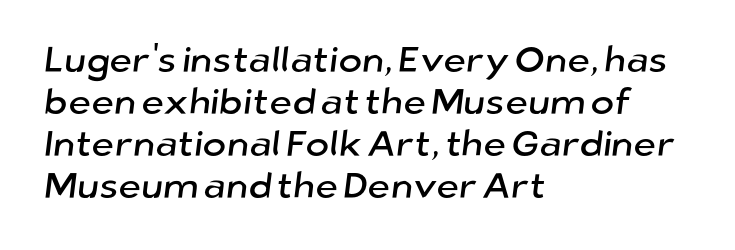
Q: Is the typeface a serif or a sans-serif typeface? A: Sans-serif.
Q: Is the text underlined? A: No.
Q: How is the paragraph aligned? A: Left-aligned.
Q: Is the spacing between letters normal or unusually wide? A: Normal.
Q: Width (condensed, normal, or wide)? A: Normal.
Q: Stroke contrast? A: Low.
Q: x-height? A: Medium.
Q: Monospaced? A: No.
